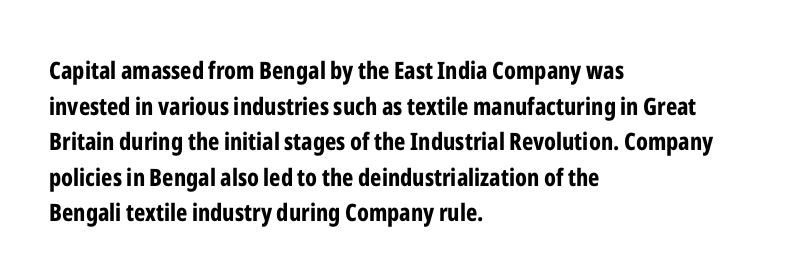
The image shows 24 px bold type, upright; set left-aligned, normal line spacing (1.48x), normal letter spacing, not underlined.
